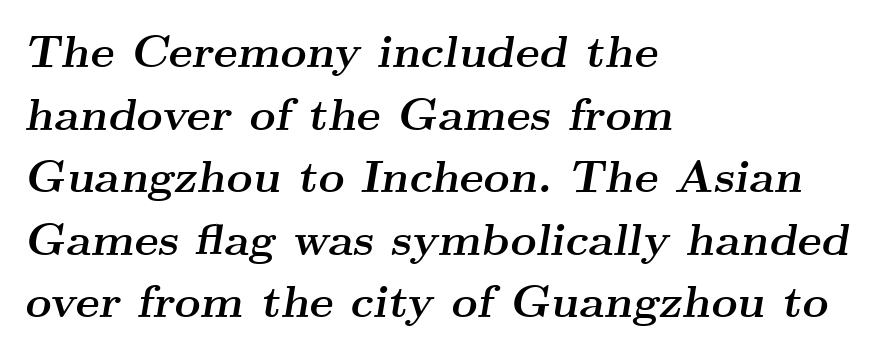
Chunky letters — that's bold for sure. Nothing unusual about the tracking: characters are spaced as the font intends. The baseline area is clear. Compared with a centered layout, this one pins lines to the left instead. Style check: oblique.
